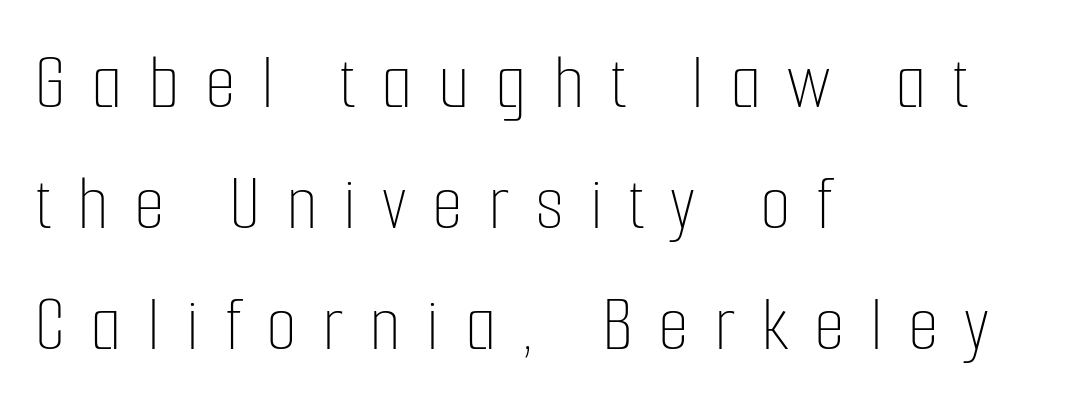
{"italic": "no", "bold": "no", "weight": "thin", "width": "condensed", "stroke_contrast": "low", "x_height": "medium", "monospaced": "no", "underline": "no", "align": "left", "line_spacing": "normal", "line_spacing_ratio": 1.51, "letter_spacing": "wide", "letter_spacing_em": 0.32, "glyph_px": 80}
